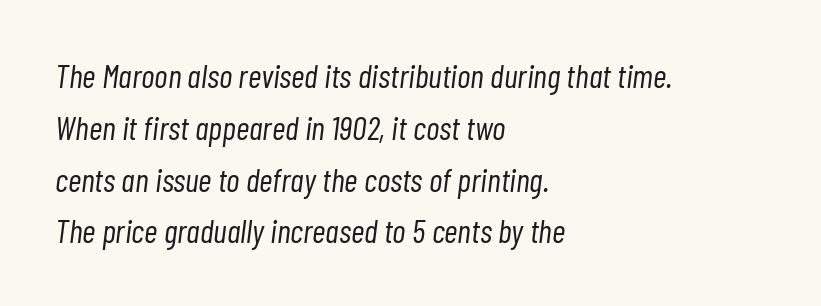
{"italic": "yes", "lean": "right", "slant_degrees": 7, "bold": "no", "weight": "light", "width": "condensed", "stroke_contrast": "low", "x_height": "medium", "monospaced": "no", "underline": "no", "align": "left", "line_spacing": "normal", "line_spacing_ratio": 1.57, "letter_spacing": "normal", "letter_spacing_em": 0.0, "glyph_px": 33}
